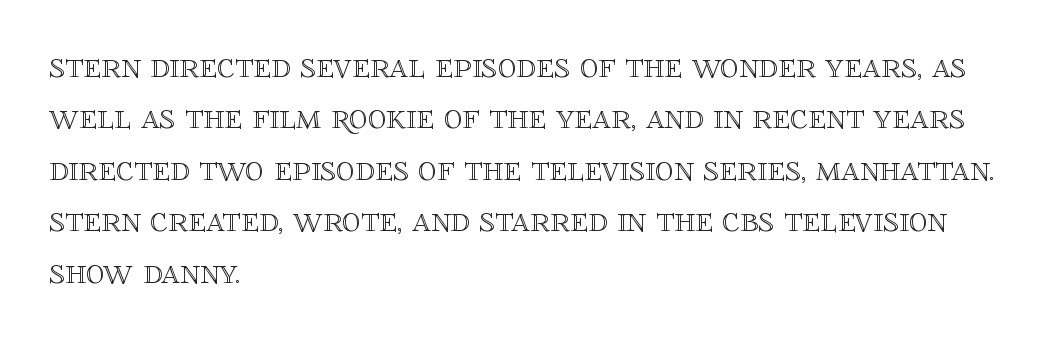
The image shows 37 px text type, upright; set left-aligned, normal line spacing (1.39x), normal letter spacing, not underlined; a large x-height.
